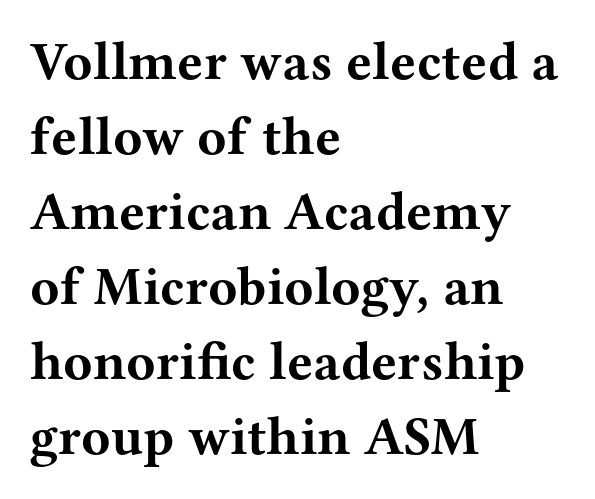
{"serif": "yes", "italic": "no", "bold": "yes", "weight": "bold", "width": "wide", "stroke_contrast": "medium", "x_height": "medium", "monospaced": "no", "underline": "no", "align": "left", "line_spacing": "normal", "line_spacing_ratio": 1.39, "letter_spacing": "normal", "letter_spacing_em": 0.0, "glyph_px": 54}
